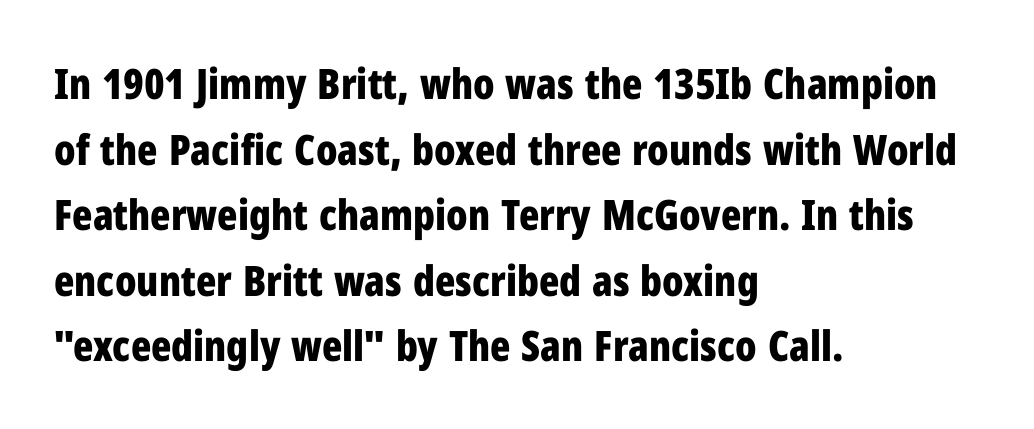
The image shows 42 px bold, condensed sans-serif type, upright; set left-aligned, normal line spacing (1.56x), normal letter spacing, not underlined; low stroke contrast and a medium x-height.
